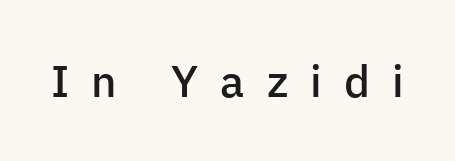
The image shows 44 px semibold sans-serif type, upright; set unusually wide letter spacing (+0.5 em), not underlined; low stroke contrast and a medium x-height.
